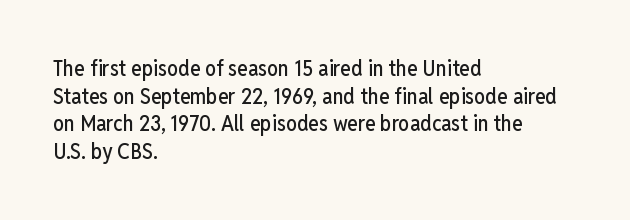
Regarding leading, the lines here are spaced in the standard way. The space beneath each line is pristine and unruled. Tracking value appears to be zero — textbook default spacing. The setting favours the left margin, as ordinary paragraphs usually do.
